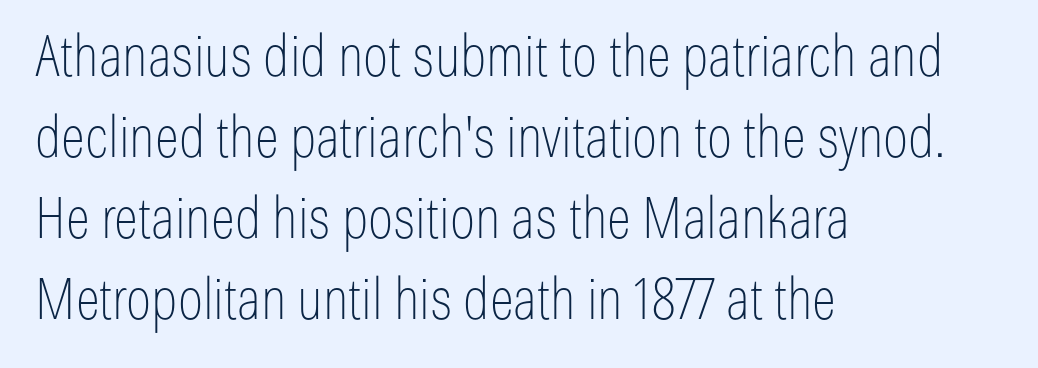
The image shows 57 px thin, condensed sans-serif type, upright; set left-aligned, normal line spacing (1.42x), normal letter spacing, not underlined; low stroke contrast and a medium x-height.
